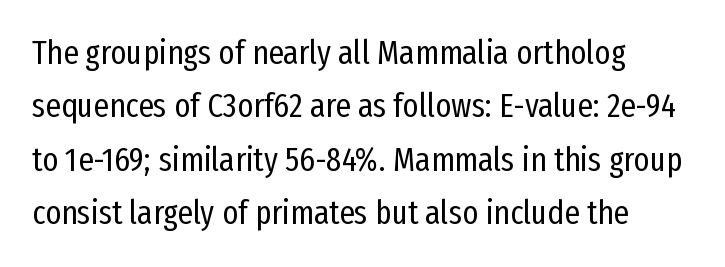
The image shows 34 px regular-weight, condensed sans-serif type, upright; set left-aligned, normal line spacing (1.57x), normal letter spacing, not underlined; low stroke contrast and a medium x-height.
